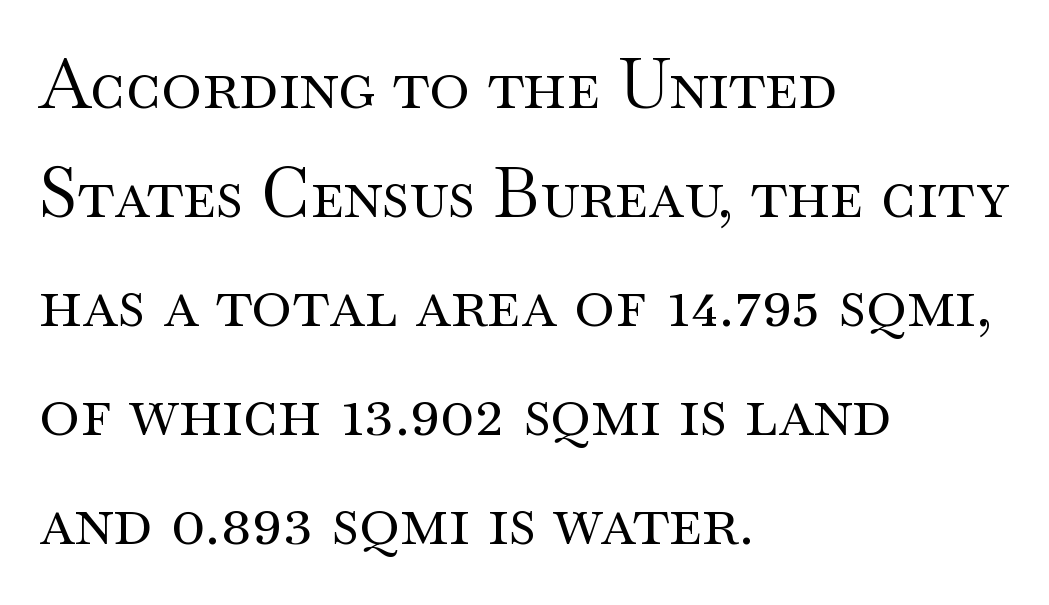
Q: Is the text bold? A: No.
Q: Is the text italic (slanted)? A: No, it is upright.
Q: Is the typeface a serif or a sans-serif typeface? A: Serif.
Q: Is the text underlined? A: No.
Q: How is the paragraph aligned? A: Left-aligned.
Q: Is the spacing between letters normal or unusually wide? A: Normal.
Q: Is the spacing between lines tight, normal or loose? A: Normal.
Q: Width (condensed, normal, or wide)? A: Wide.
Q: Stroke contrast? A: Medium.
Q: x-height? A: Small.
Q: Monospaced? A: No.
